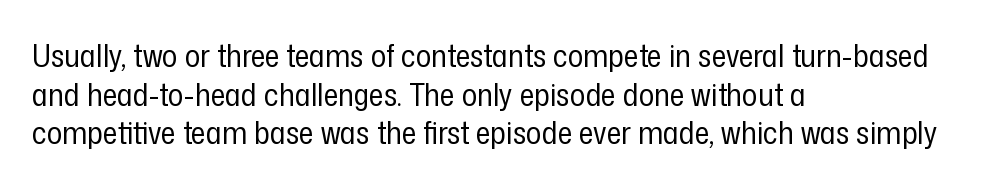
{"serif": "no", "italic": "no", "bold": "no", "weight": "regular", "width": "condensed", "stroke_contrast": "low", "x_height": "medium", "monospaced": "no", "underline": "no", "align": "left", "line_spacing_ratio": 1.21, "letter_spacing": "normal", "letter_spacing_em": 0.0, "glyph_px": 32}
